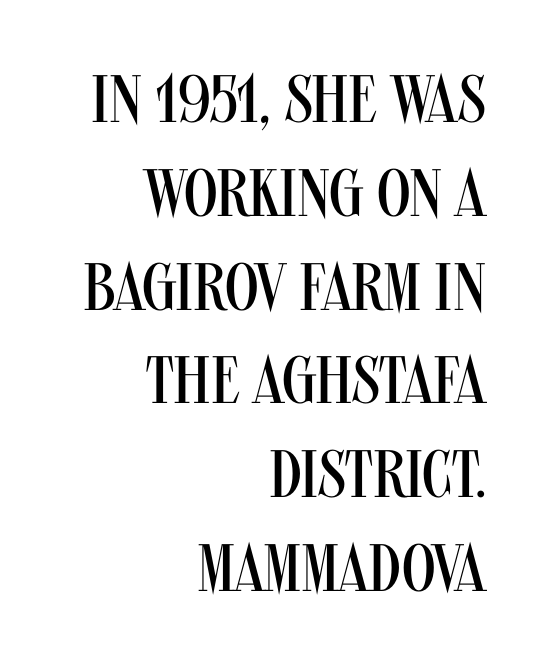
Each stroke keeps to a modest, everyday thickness or less. This sample has the flowing, uneven cadence of proportional lettering. The paragraph shown leans on its right margin. The block of text has a typical density, with ordinary space between rows. Ordinary non-slanted type is in use. The line texture is even and compact thanks to regular tracking.
